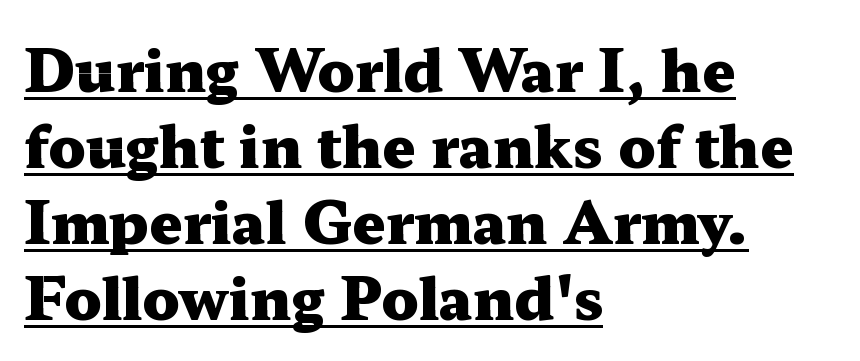
{"serif": "yes", "italic": "no", "bold": "yes", "weight": "heavy", "width": "wide", "stroke_contrast": "medium", "x_height": "medium", "monospaced": "no", "underline": "yes", "align": "left", "line_spacing": "normal", "line_spacing_ratio": 1.31, "letter_spacing": "normal", "letter_spacing_em": 0.0, "glyph_px": 58}
